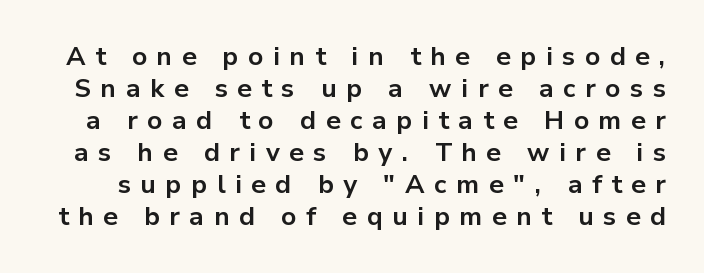
{"italic": "no", "bold": "yes", "underline": "no", "line_spacing_ratio": 1.23, "letter_spacing": "wide", "letter_spacing_em": 0.37, "glyph_px": 26}
